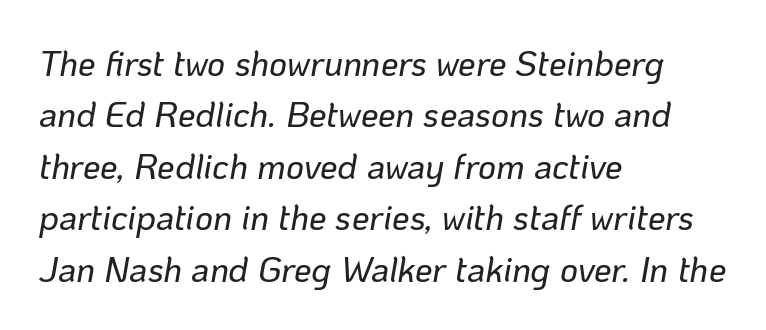
{"italic": "yes", "lean": "right", "slant_degrees": 10, "width": "normal", "stroke_contrast": "low", "x_height": "medium", "monospaced": "no", "underline": "no", "align": "left", "line_spacing": "normal", "line_spacing_ratio": 1.47, "letter_spacing": "normal", "letter_spacing_em": 0.0, "glyph_px": 35}
